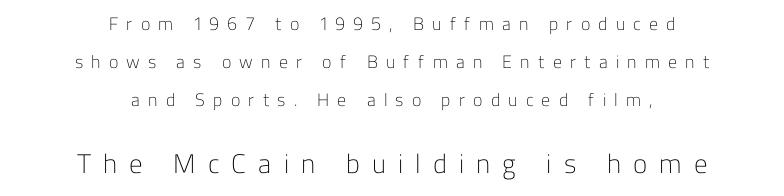
{"italic": "no", "bold": "no", "underline": "no", "align": "center", "line_spacing": "loose", "line_spacing_ratio": 2.11, "letter_spacing": "wide", "letter_spacing_em": 0.45, "larger_block": "second", "size_ratio": 1.5, "glyph_px": 27}
